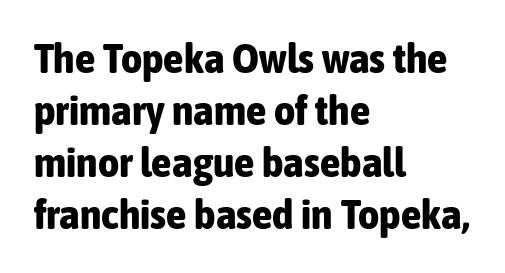
The image shows 41 px bold, condensed sans-serif type, upright; set left-aligned, normal line spacing (1.27x), normal letter spacing, not underlined; low stroke contrast and a medium x-height.
